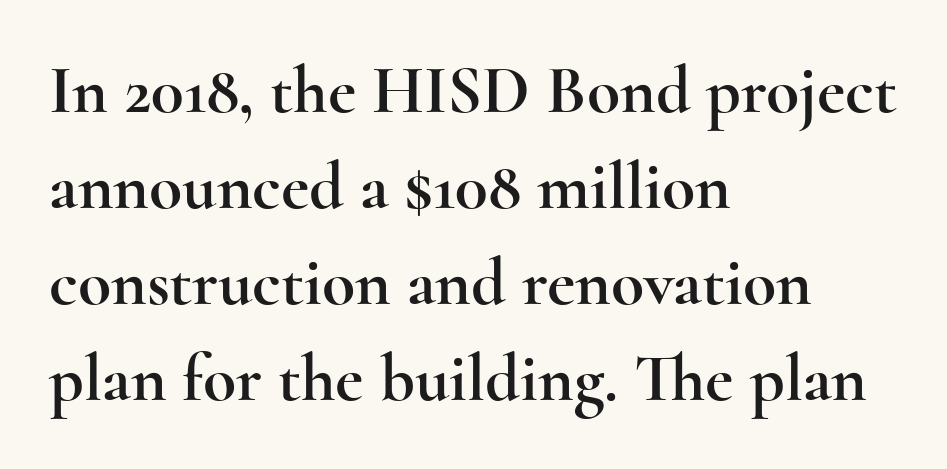
The image shows 68 px wide serif type, upright; set left-aligned, normal line spacing (1.41x), normal letter spacing, not underlined; a small x-height.
